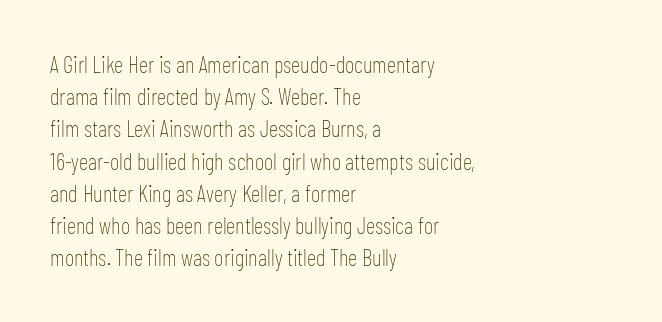
Regarding leading, the lines here are spaced in the standard way. The setting favours the left margin, as ordinary paragraphs usually do. The typeface has the unassuming heft of standard copy or less. The tracking reads as untouched default to a designer's eye. Type without underlining. Vertical strokes here are truly vertical.
